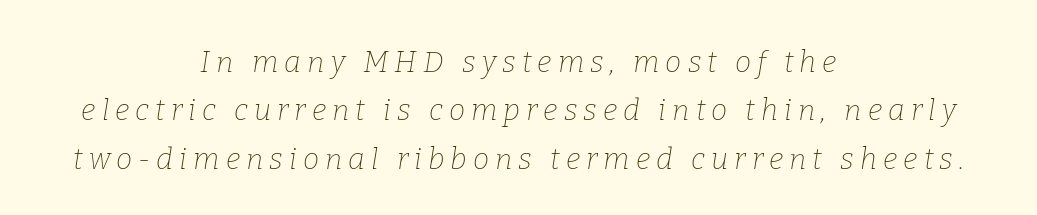
Q: Is the text bold? A: No.
Q: Is the text italic (slanted)? A: Yes, it leans right by about 9 degrees.
Q: Is the typeface a serif or a sans-serif typeface? A: Serif.
Q: Is the text underlined? A: No.
Q: How is the paragraph aligned? A: Centered.
Q: Is the spacing between letters normal or unusually wide? A: Unusually wide.
Q: Is the spacing between lines tight, normal or loose? A: Normal.
Q: Width (condensed, normal, or wide)? A: Normal.
Q: Stroke contrast? A: Low.
Q: x-height? A: Medium.
Q: Monospaced? A: No.
